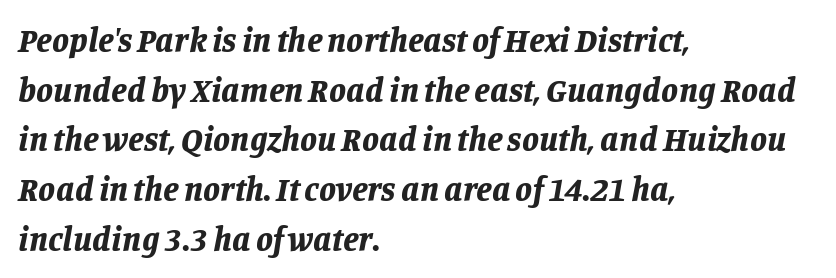
The image shows 34 px bold type, italic (leaning right); set left-aligned, normal line spacing (1.46x), normal letter spacing, not underlined; low stroke contrast and a large x-height.
